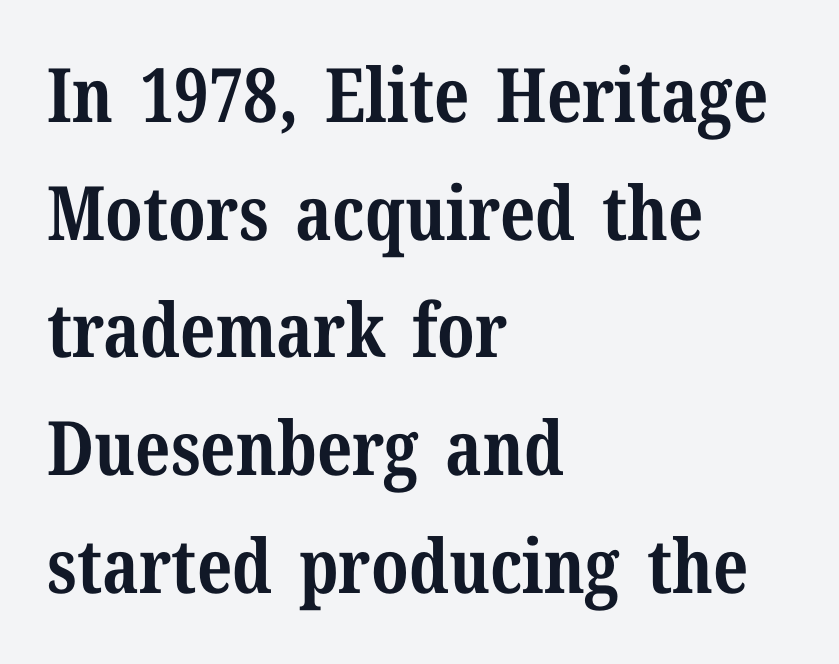
The image shows 75 px bold serif type, upright; set left-aligned, normal line spacing (1.57x), normal letter spacing, not underlined; medium stroke contrast and a medium x-height.
